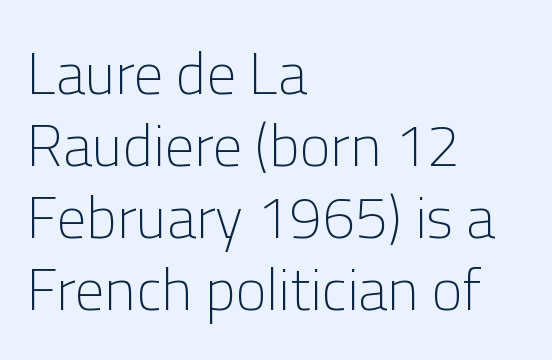
Heaviness? Minimal to ordinary, like unemphasized prose. The rendering anchors every line to the left-hand side. Is there any slant? The stems are plumb. Descenders hang freely into open space. Observe the absence of serifs on each vertical stroke in this sample. The passage shown is typed in a proportional face where columns would drift.
